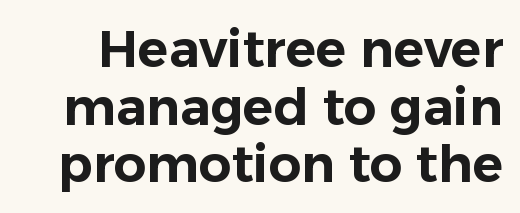
Q: Is the text italic (slanted)? A: No, it is upright.
Q: Is the typeface a serif or a sans-serif typeface? A: Sans-serif.
Q: Is the text underlined? A: No.
Q: Is the spacing between letters normal or unusually wide? A: Normal.
Q: Is the spacing between lines tight, normal or loose? A: Tight.
Q: Width (condensed, normal, or wide)? A: Normal.
Q: Stroke contrast? A: Low.
Q: x-height? A: Medium.
Q: Monospaced? A: No.
